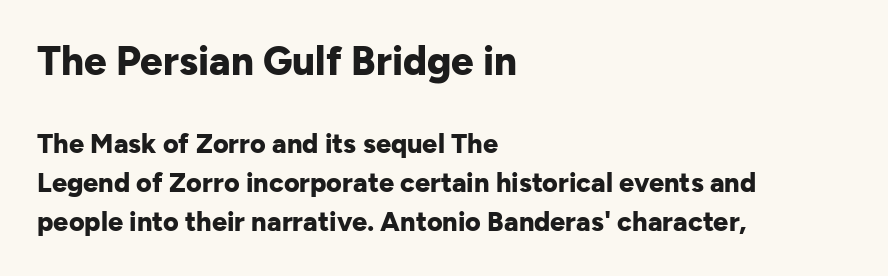
The image shows 40 px bold sans-serif type, upright; set left-aligned, normal line spacing (1.45x), normal letter spacing, not underlined; the first (top) block is 1.48x larger; low stroke contrast and a medium x-height.
